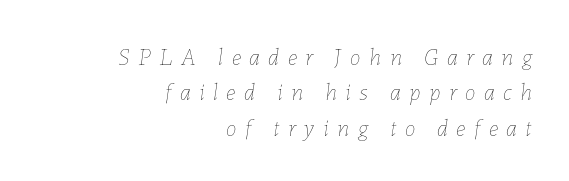
Quick note: underline off. How would I describe the line gaps? Plain and ordinary. The typography opts for an oblique posture over an upright one. Reading down the block, your eye finds every line finishing at a fixed right position.
